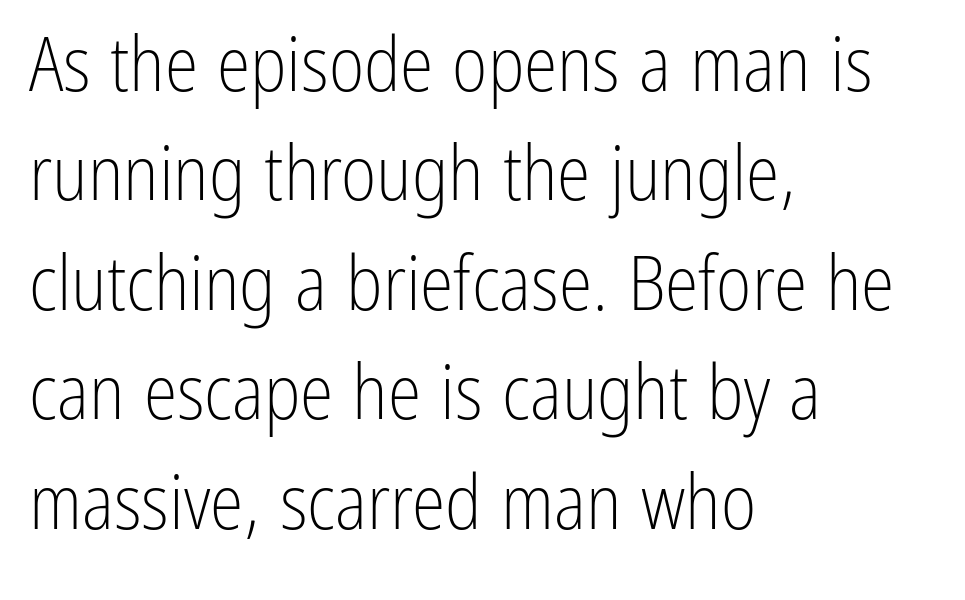
This rendering uses left alignment, leaving the right contour irregular. Each word holds together tightly as a unit, with standard inter-letter gaps. Compared with a typical body face, this is equally light or lighter still. Summary of vertical rhythm: regular, with standard interline spacing.
